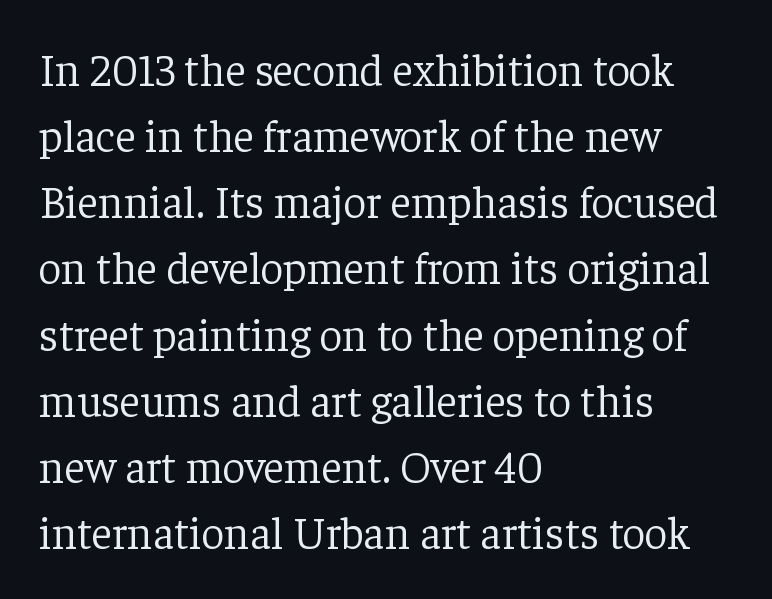
The image shows 45 px light serif type, upright; set left-aligned, normal line spacing (1.47x), normal letter spacing, not underlined; low stroke contrast and a medium x-height.
